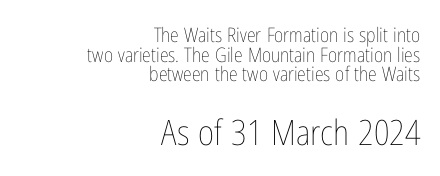
Q: Is the text bold? A: No.
Q: Is the text italic (slanted)? A: No, it is upright.
Q: Is the text underlined? A: No.
Q: How is the paragraph aligned? A: Right-aligned.
Q: Is the spacing between letters normal or unusually wide? A: Normal.
Q: Is the spacing between lines tight, normal or loose? A: Tight.
Q: Which block of text is set in a larger size, the first (top) or the second (bottom)? A: The second (bottom) one.
Q: Width (condensed, normal, or wide)? A: Condensed.
Q: Stroke contrast? A: Low.
Q: x-height? A: Medium.
Q: Monospaced? A: No.
